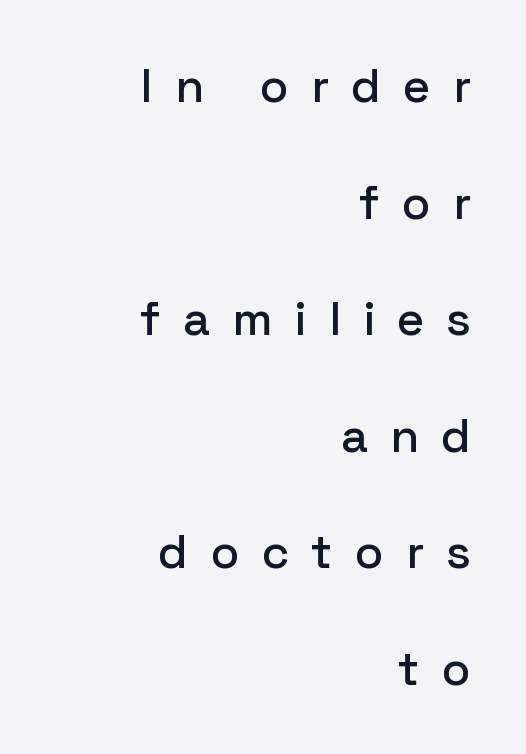
The image shows 47 px sans-serif type, upright; set right-aligned, loose line spacing (2.48x), unusually wide letter spacing (+0.47 em), not underlined; low stroke contrast and a medium x-height.
